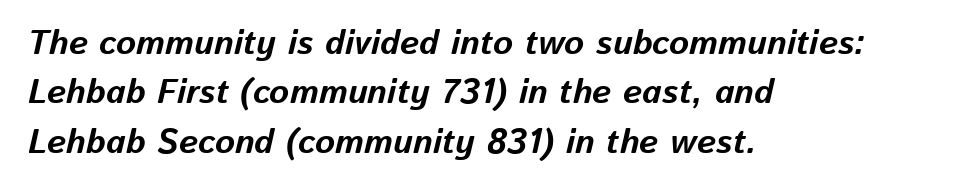
Q: Is the text bold? A: Yes.
Q: Is the text italic (slanted)? A: Yes, it leans right by about 13 degrees.
Q: Is the text underlined? A: No.
Q: How is the paragraph aligned? A: Left-aligned.
Q: Is the spacing between letters normal or unusually wide? A: Normal.
Q: Is the spacing between lines tight, normal or loose? A: Normal.
Q: Width (condensed, normal, or wide)? A: Normal.
Q: Stroke contrast? A: Low.
Q: x-height? A: Medium.
Q: Monospaced? A: No.
